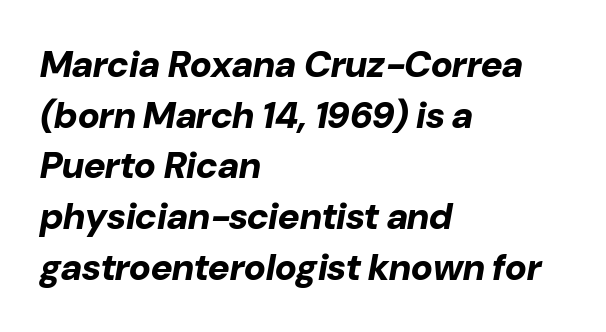
Q: Is the text bold? A: Yes.
Q: Is the text italic (slanted)? A: Yes, it leans right by about 10 degrees.
Q: Is the text underlined? A: No.
Q: How is the paragraph aligned? A: Left-aligned.
Q: Is the spacing between letters normal or unusually wide? A: Normal.
Q: Is the spacing between lines tight, normal or loose? A: Normal.
Q: Width (condensed, normal, or wide)? A: Normal.
Q: Stroke contrast? A: Low.
Q: x-height? A: Medium.
Q: Monospaced? A: No.
